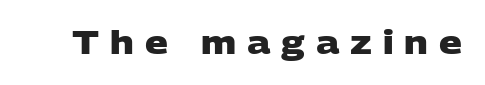
The image shows 32 px heavy, wide sans-serif type; set unusually wide letter spacing (+0.34 em), not underlined; low stroke contrast and a large x-height.
